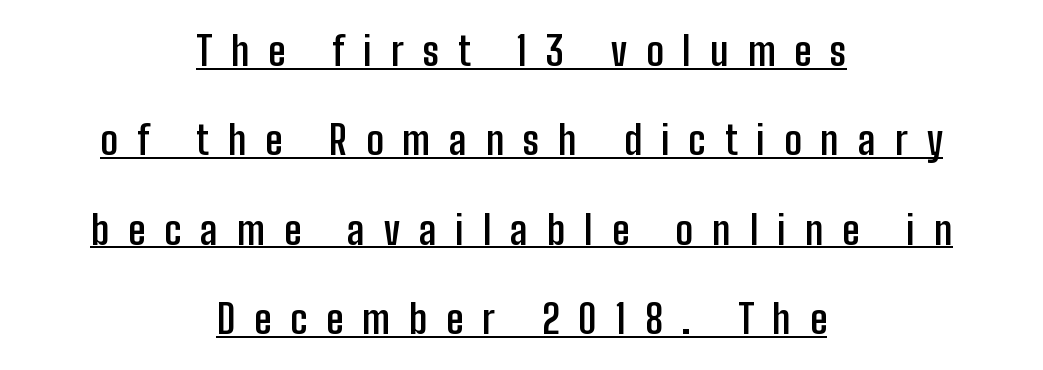
The image shows 39 px semibold, condensed sans-serif type, upright; set centered, loose line spacing (2.29x), unusually wide letter spacing (+0.49 em), underlined; low stroke contrast and a medium x-height.
